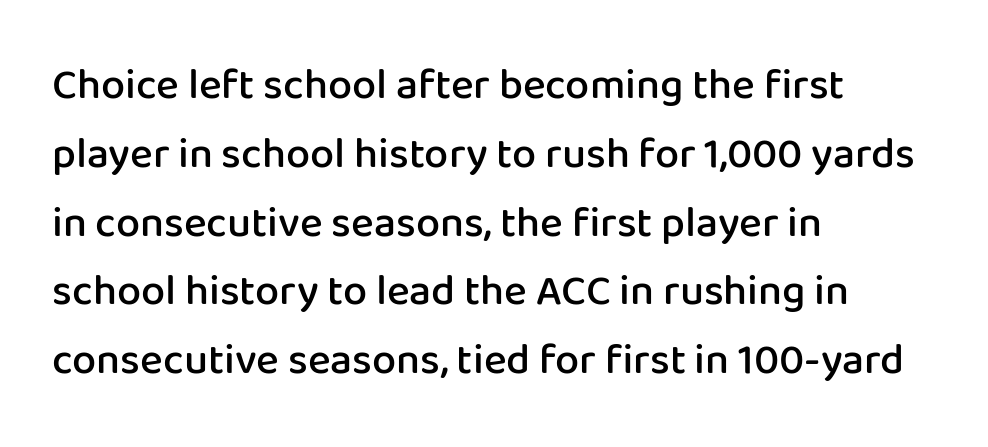
{"serif": "no", "italic": "no", "bold": "semi", "weight": "semibold", "width": "normal", "stroke_contrast": "low", "x_height": "medium", "monospaced": "no", "underline": "no", "align": "left", "line_spacing": "normal", "line_spacing_ratio": 1.6, "letter_spacing": "normal", "letter_spacing_em": 0.0, "glyph_px": 43}
